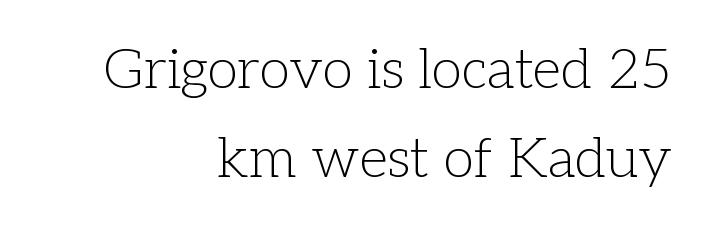
Character widths vary here, with narrow letters taking less room than wide ones. Regular leading. When letters stand straight like this, we call the style roman or upright. The lines are quadded right. Heaviness? Minimal to ordinary, like unemphasized prose.
